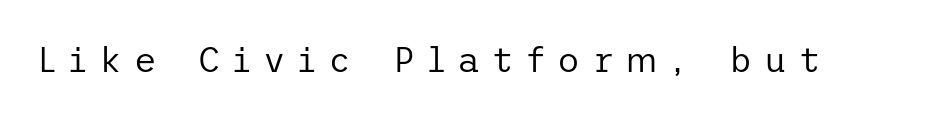
Q: Is the text bold? A: No.
Q: Is the text italic (slanted)? A: No, it is upright.
Q: Is the typeface a serif or a sans-serif typeface? A: Sans-serif.
Q: Is the text underlined? A: No.
Q: Is the spacing between letters normal or unusually wide? A: Unusually wide.
Q: Width (condensed, normal, or wide)? A: Normal.
Q: Stroke contrast? A: Low.
Q: x-height? A: Medium.
